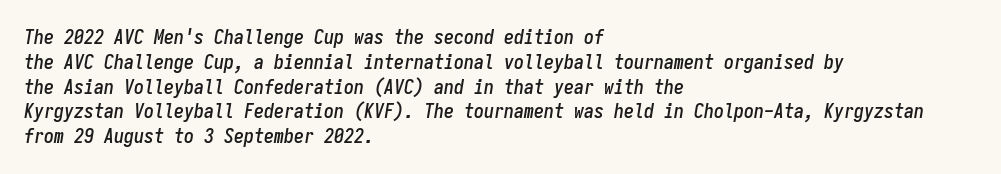
Descenders hang freely into open space. If you drew a ruler down the left edge, every line would touch it. Default kerning and tracking; the words read as compact shapes. Is the type slanted? Yes — the strokes lean at a clear angle.
